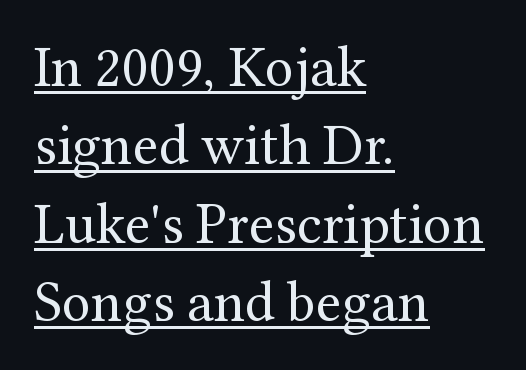
The image shows 58 px regular-weight serif type, upright; set left-aligned, normal line spacing (1.35x), normal letter spacing, underlined; medium stroke contrast and a medium x-height.
